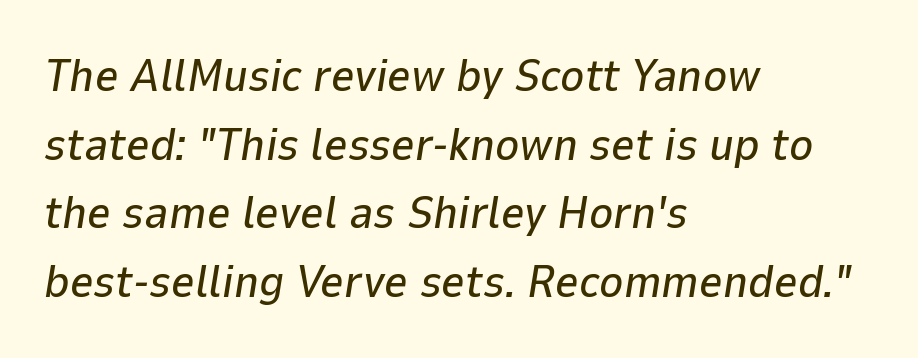
The image shows 46 px text type, italic (leaning right); set left-aligned, normal line spacing (1.49x), normal letter spacing, not underlined; low stroke contrast and a medium x-height.
